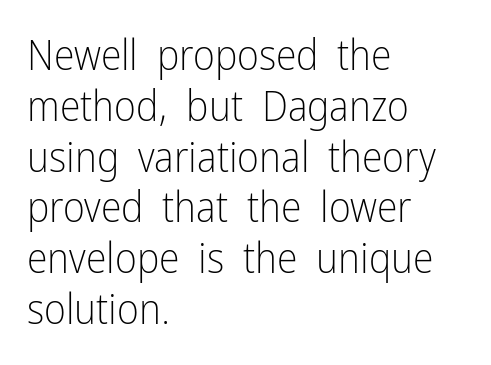
{"serif": "no", "italic": "no", "bold": "no", "weight": "light", "width": "condensed", "stroke_contrast": "low", "x_height": "medium", "monospaced": "no", "underline": "no", "align": "left", "line_spacing_ratio": 1.21, "letter_spacing": "normal", "letter_spacing_em": 0.0, "glyph_px": 42}
